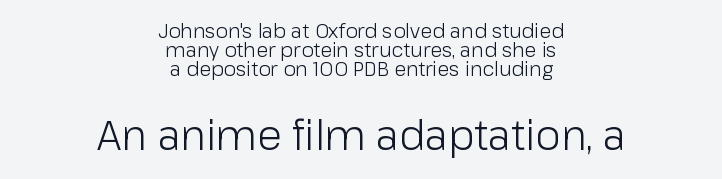
This rendering features lettering with no underline. No letter is thick-stroked: the sample isn't bold. Are there feet on the stems? There aren't — it's a sans. This sample uses an upright cut, with every glyph sitting square on the baseline. Rows of type sit shoulder to shoulder in the vertical direction. Each letter keeps its own natural width here, so spacing adapts to shape.
